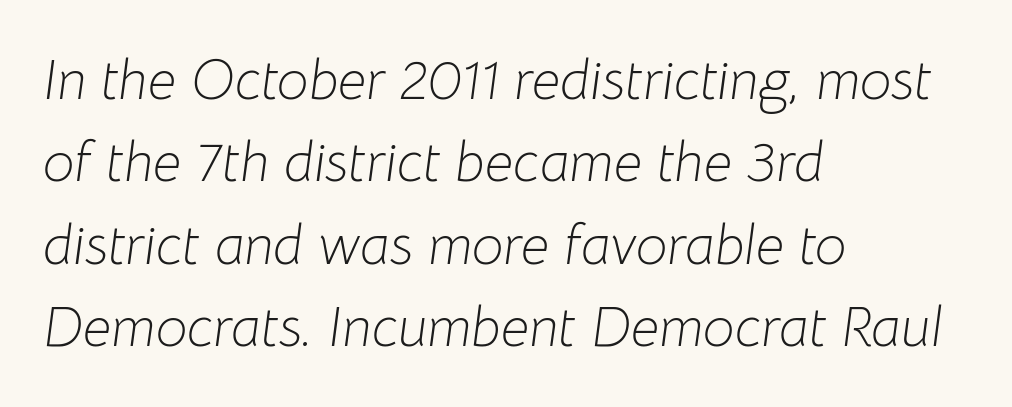
Q: Is the text bold? A: No.
Q: Is the text italic (slanted)? A: Yes, it leans right by about 8 degrees.
Q: Is the text underlined? A: No.
Q: How is the paragraph aligned? A: Left-aligned.
Q: Is the spacing between letters normal or unusually wide? A: Normal.
Q: Is the spacing between lines tight, normal or loose? A: Normal.
Q: Width (condensed, normal, or wide)? A: Normal.
Q: Stroke contrast? A: Low.
Q: x-height? A: Medium.
Q: Monospaced? A: No.
